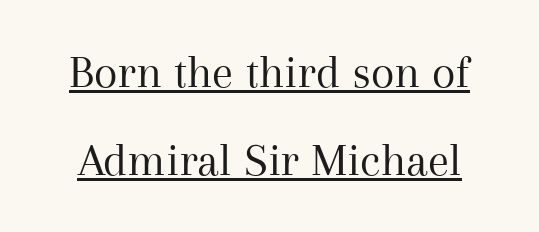
{"serif": "yes", "italic": "no", "bold": "no", "weight": "regular", "width": "normal", "stroke_contrast": "medium", "x_height": "medium", "monospaced": "no", "underline": "yes", "line_spacing_ratio": 1.84, "letter_spacing": "normal", "letter_spacing_em": 0.0, "glyph_px": 48}
